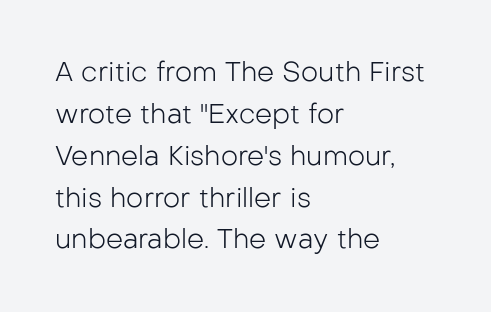
Anything drawn beneath the words? Only blank space. Each word holds together tightly as a unit, with standard inter-letter gaps. Each stroke keeps to a modest, everyday thickness or less. Normally led — the rows are evenly, conventionally spaced. In CSS terms this would be text-align: left. Does the lettering tilt? It doesn't — this is upright.
